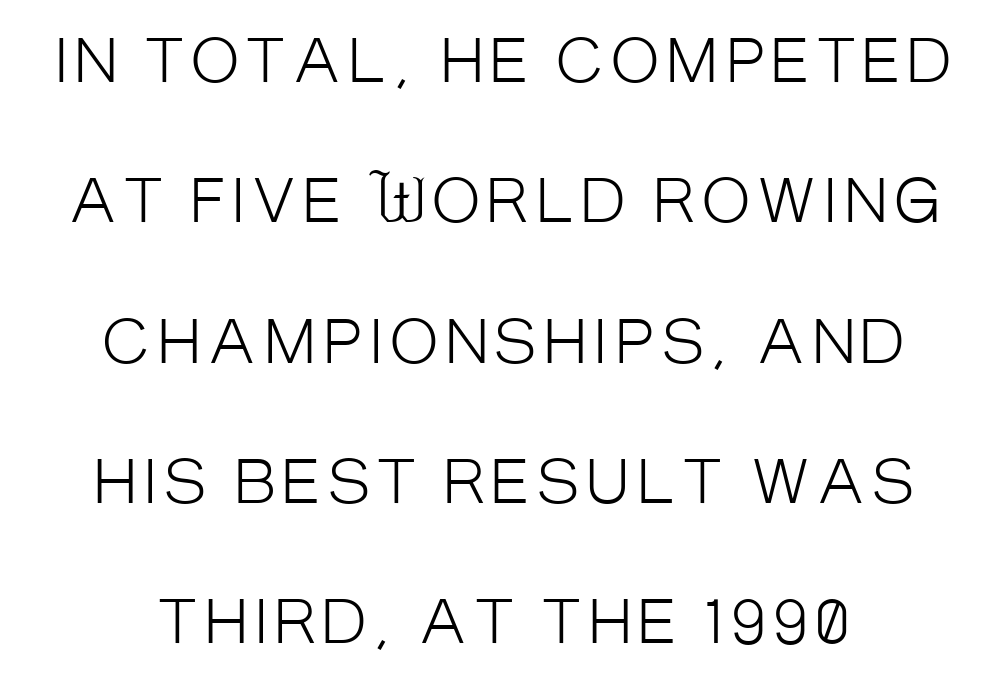
Reading down the column, the eye jumps a long way to each next line. The rendering uses natural spacing where letterforms have individual widths. The gap between lines stays unmarked. The face used here is a sans, in the tradition of grotesques and geometrics.
